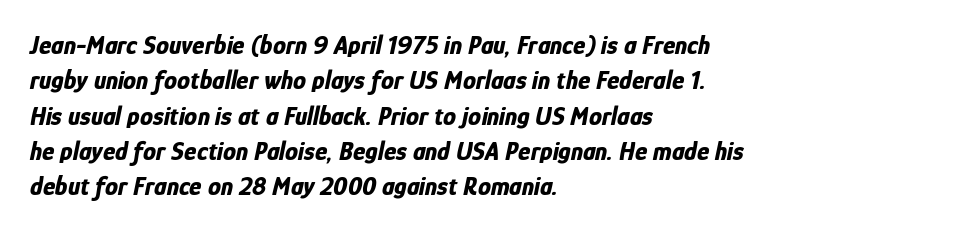
{"italic": "yes", "lean": "right", "slant_degrees": 12, "bold": "yes", "underline": "no", "align": "left", "line_spacing": "normal", "line_spacing_ratio": 1.36, "letter_spacing": "normal", "letter_spacing_em": 0.0, "glyph_px": 26}
